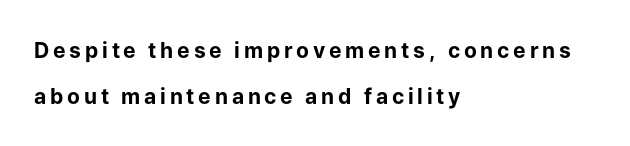
Q: Is the text bold? A: Yes.
Q: Is the text italic (slanted)? A: No, it is upright.
Q: Is the text underlined? A: No.
Q: How is the paragraph aligned? A: Left-aligned.
Q: Is the spacing between lines tight, normal or loose? A: Loose.
